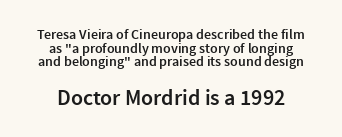
These lines stack symmetrically, like a column narrowing and widening about its center. A bare baseline throughout the passage. Baseline-to-baseline distance is barely more than the letter height. The tracking reads as untouched default to a designer's eye. The following chunk of copy outweighs the initial chunk in type size. Does the weight exceed regular? Yes, but only to semibold.
